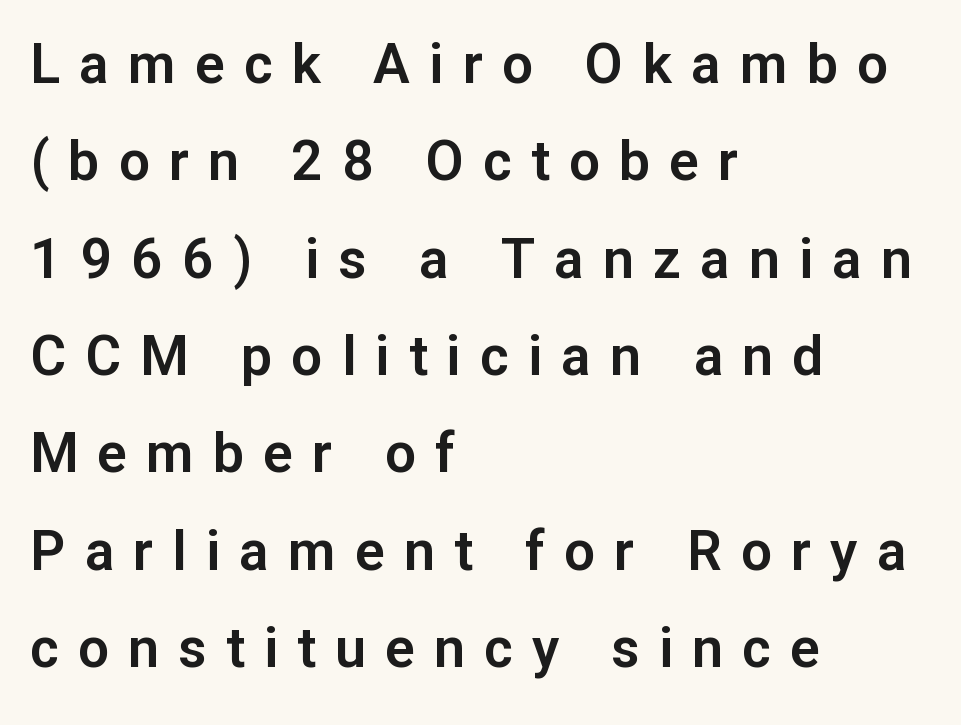
{"serif": "no", "italic": "no", "width": "normal", "stroke_contrast": "low", "x_height": "medium", "monospaced": "no", "underline": "no", "align": "left", "line_spacing_ratio": 1.77, "letter_spacing": "wide", "letter_spacing_em": 0.35, "glyph_px": 55}
